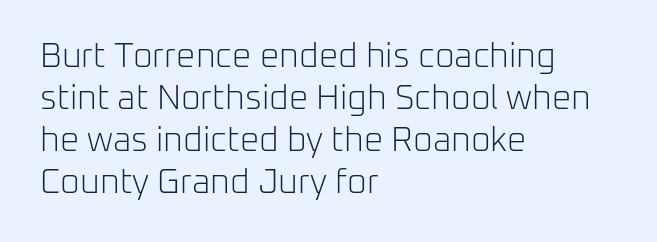
Q: Is the text bold? A: No.
Q: Is the text italic (slanted)? A: No, it is upright.
Q: Is the typeface a serif or a sans-serif typeface? A: Sans-serif.
Q: Is the text underlined? A: No.
Q: How is the paragraph aligned? A: Left-aligned.
Q: Is the spacing between letters normal or unusually wide? A: Normal.
Q: Width (condensed, normal, or wide)? A: Normal.
Q: Stroke contrast? A: Low.
Q: x-height? A: Medium.
Q: Monospaced? A: No.
